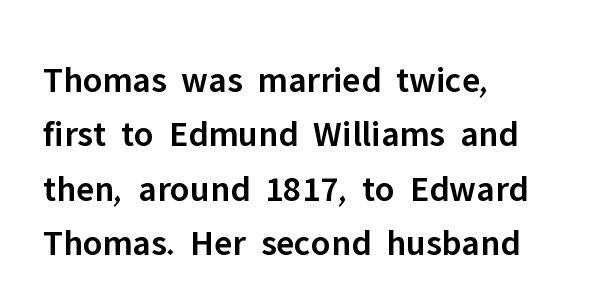
Q: Is the text bold? A: Semi-bold.
Q: Is the text italic (slanted)? A: No, it is upright.
Q: Is the typeface a serif or a sans-serif typeface? A: Sans-serif.
Q: Is the text underlined? A: No.
Q: How is the paragraph aligned? A: Left-aligned.
Q: Is the spacing between letters normal or unusually wide? A: Normal.
Q: Is the spacing between lines tight, normal or loose? A: Normal.
Q: Width (condensed, normal, or wide)? A: Normal.
Q: Stroke contrast? A: Low.
Q: x-height? A: Medium.
Q: Monospaced? A: No.
